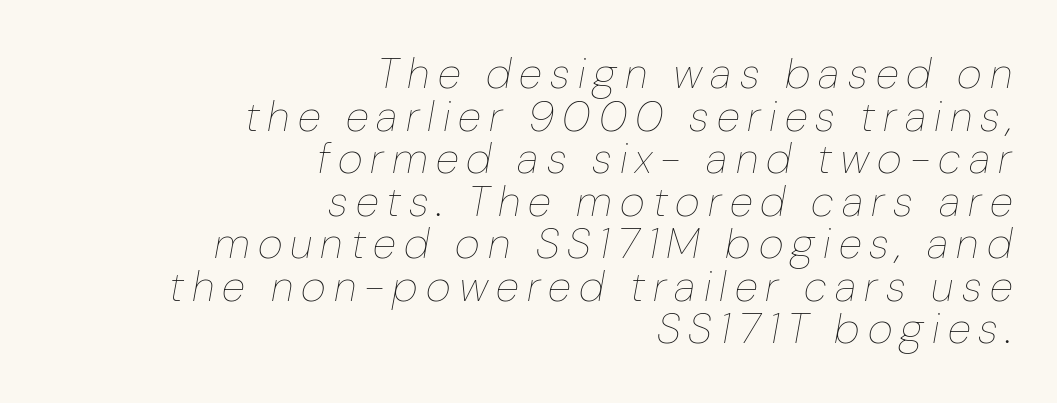
Q: Is the text bold? A: No.
Q: Is the text italic (slanted)? A: Yes, it leans right by about 10 degrees.
Q: Is the text underlined? A: No.
Q: How is the paragraph aligned? A: Right-aligned.
Q: Is the spacing between lines tight, normal or loose? A: Tight.
Q: Width (condensed, normal, or wide)? A: Normal.
Q: Stroke contrast? A: Low.
Q: x-height? A: Medium.
Q: Monospaced? A: No.
